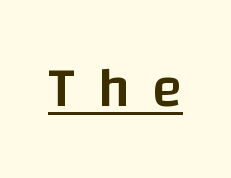
The image shows 56 px semibold sans-serif type, upright; set unusually wide letter spacing (+0.4 em), underlined; low stroke contrast and a large x-height.
